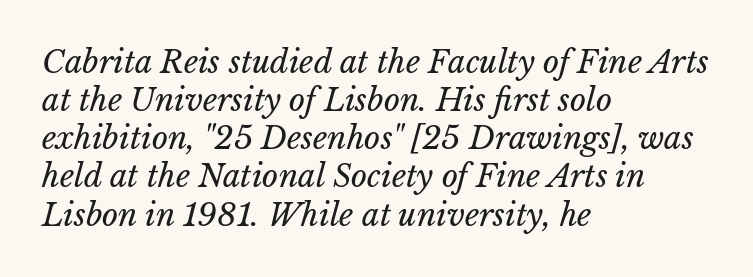
Q: Is the text bold? A: No.
Q: Is the text underlined? A: No.
Q: How is the paragraph aligned? A: Left-aligned.
Q: Is the spacing between letters normal or unusually wide? A: Normal.
Q: Width (condensed, normal, or wide)? A: Normal.
Q: Stroke contrast? A: Low.
Q: x-height? A: Medium.
Q: Monospaced? A: No.
